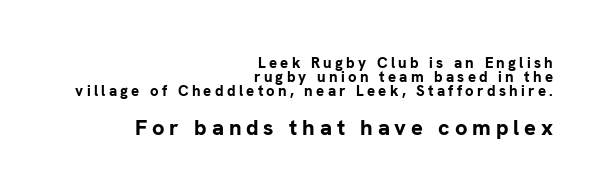
{"italic": "no", "bold": "yes", "underline": "no", "align": "right", "line_spacing": "tight", "line_spacing_ratio": 0.95, "letter_spacing": "wide", "letter_spacing_em": 0.22, "larger_block": "second", "size_ratio": 1.47, "glyph_px": 22}
